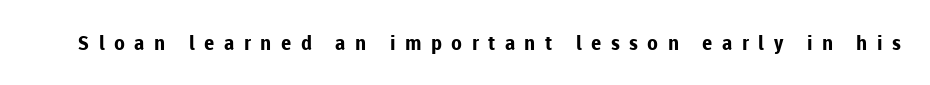
Q: Is the text bold? A: Yes.
Q: Is the text italic (slanted)? A: No, it is upright.
Q: Is the text underlined? A: No.
Q: Is the spacing between letters normal or unusually wide? A: Unusually wide.
